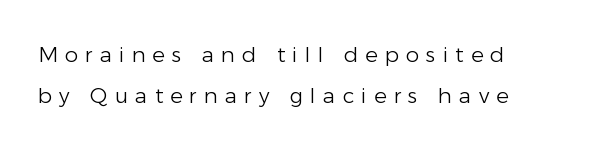
Q: Is the text bold? A: No.
Q: Is the text italic (slanted)? A: No, it is upright.
Q: Is the text underlined? A: No.
Q: Is the spacing between letters normal or unusually wide? A: Unusually wide.
Q: Is the spacing between lines tight, normal or loose? A: Loose.
